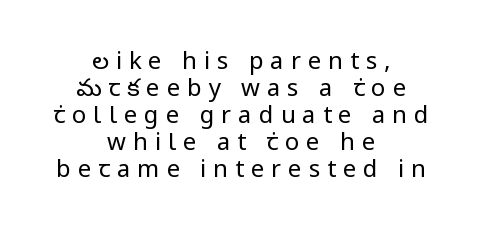
This rendering features lettering with no underline. The characters are drawn with everyday or finer stroke widths. Inter-character spacing is expanded well beyond the font's built-in metrics. The block of text is dense from top to bottom, with scant space between rows. Teacher's note: observe the equal gaps on both sides — that is centered alignment. Italic? Not at all — the glyphs are vertical.
